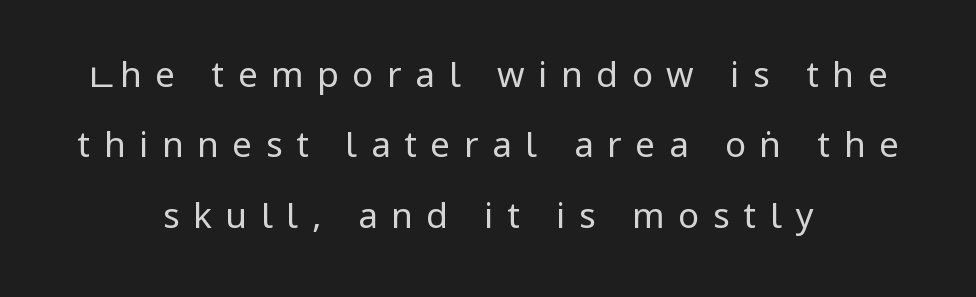
The image shows 35 px regular-weight, condensed sans-serif type, upright; set centered, loose line spacing (2.01x), unusually wide letter spacing (+0.39 em), not underlined; low stroke contrast and a large x-height.
